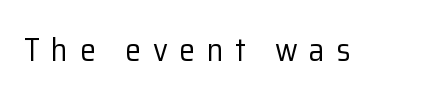
These glyphs show unthickened strokes, regular width or finer. Between one letter and the next there's a generous, obvious gap. Each letter keeps its own natural width here, so spacing adapts to shape. The specimen omits any rule beneath the text block's lines.
